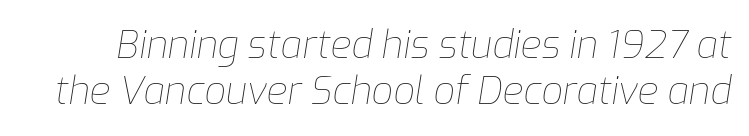
{"italic": "yes", "lean": "right", "slant_degrees": 9, "bold": "no", "weight": "thin", "width": "normal", "stroke_contrast": "low", "x_height": "medium", "monospaced": "no", "underline": "no", "line_spacing_ratio": 1.2, "letter_spacing": "normal", "letter_spacing_em": 0.0, "glyph_px": 38}
